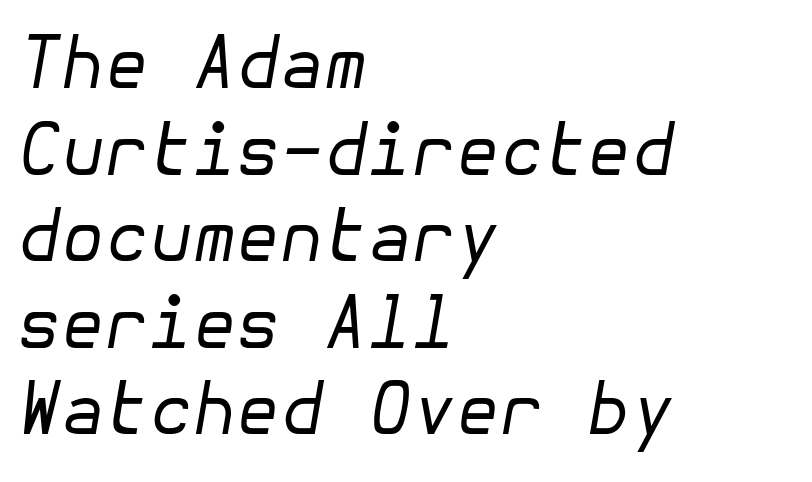
These lines were composed using italics. Vertical stems look standard width or narrower in stroke. Typeset ragged right — the left edge is the straight one. The letters sit at their default tracking, neither squeezed nor spread. Clear beneath every line of the passage.
